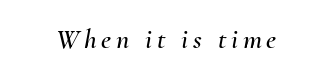
The specimen omits any rule beneath the text block's lines. The rendering uses natural spacing where letterforms have individual widths. Italic: yes, the glyphs are oblique.
